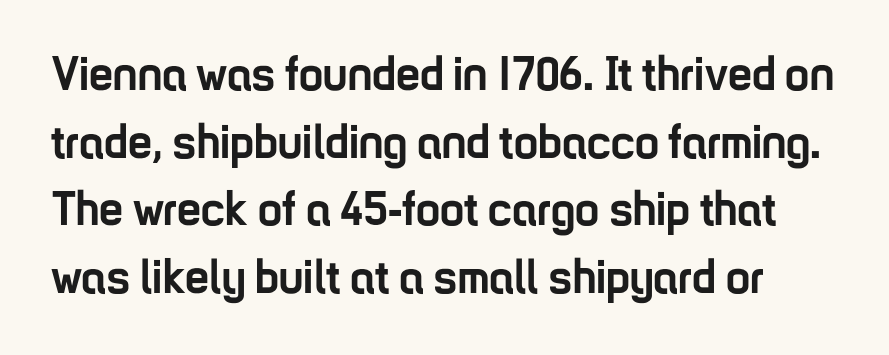
Q: Is the text bold? A: Yes.
Q: Is the text italic (slanted)? A: No, it is upright.
Q: Is the typeface a serif or a sans-serif typeface? A: Sans-serif.
Q: Is the text underlined? A: No.
Q: Is the spacing between letters normal or unusually wide? A: Normal.
Q: Is the spacing between lines tight, normal or loose? A: Normal.
Q: Width (condensed, normal, or wide)? A: Condensed.
Q: Stroke contrast? A: Low.
Q: x-height? A: Medium.
Q: Monospaced? A: No.
